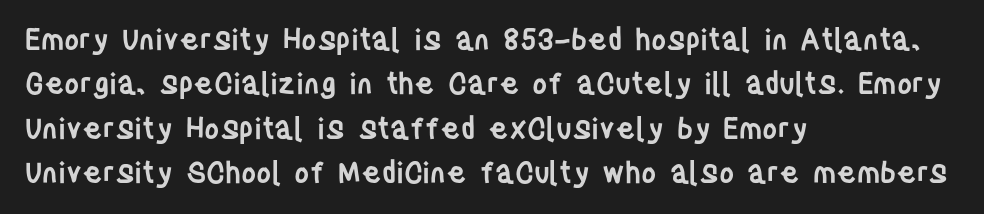
{"serif": "no", "italic": "no", "bold": "semi", "weight": "semibold", "width": "condensed", "stroke_contrast": "low", "x_height": "large", "monospaced": "no", "underline": "no", "align": "left", "line_spacing": "normal", "line_spacing_ratio": 1.53, "letter_spacing": "normal", "letter_spacing_em": 0.0, "glyph_px": 29}
